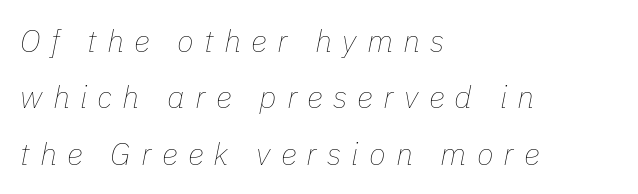
{"italic": "yes", "lean": "right", "slant_degrees": 11, "bold": "no", "weight": "thin", "width": "normal", "stroke_contrast": "low", "x_height": "medium", "monospaced": "no", "underline": "no", "align": "left", "line_spacing_ratio": 1.82, "letter_spacing": "wide", "letter_spacing_em": 0.33, "glyph_px": 31}
